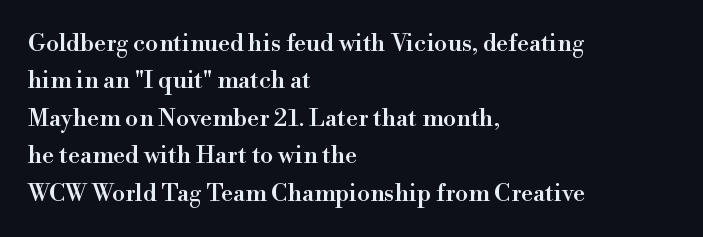
Quick note: interline space is typical. Ordinary non-slanted type is in use. The glyphs are unaccompanied by any horizontal stroke below them. The setting favours the left margin, as ordinary paragraphs usually do.
